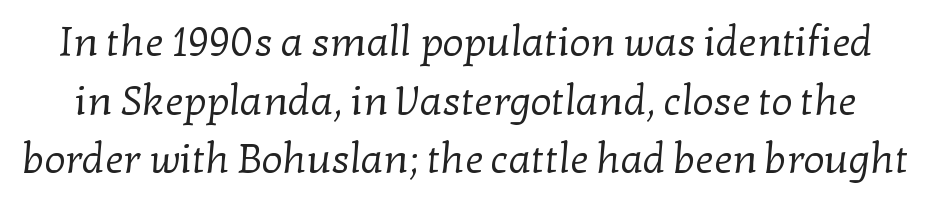
Each word holds together tightly as a unit, with standard inter-letter gaps. What's the leading like? Ordinary, nothing unusual. Counters stay open thanks to moderate or lighter strokes. To sum up the face: it has serifs. Is this a fixed-width face? No — the glyphs have proportional, varying widths.
